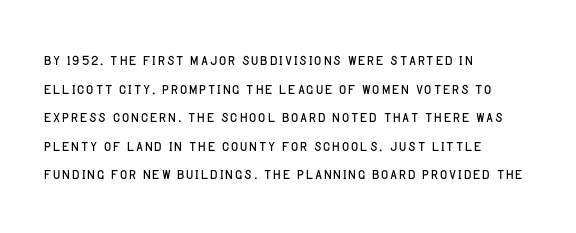
The image shows 20 px text type, upright; set left-aligned, normal line spacing (1.43x), normal letter spacing, not underlined.
